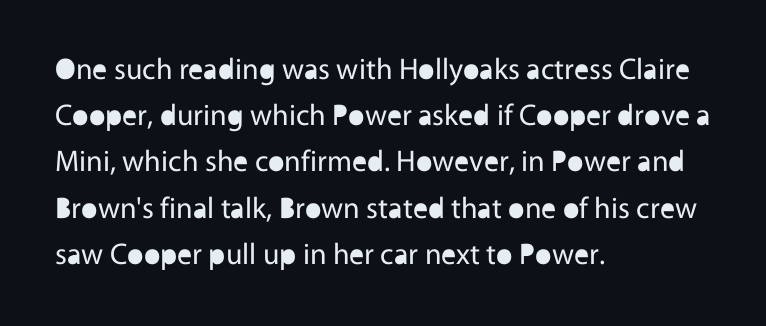
Q: Is the text bold? A: No.
Q: Is the text italic (slanted)? A: No, it is upright.
Q: Is the typeface a serif or a sans-serif typeface? A: Sans-serif.
Q: Is the text underlined? A: No.
Q: How is the paragraph aligned? A: Left-aligned.
Q: Is the spacing between letters normal or unusually wide? A: Normal.
Q: Is the spacing between lines tight, normal or loose? A: Normal.
Q: Width (condensed, normal, or wide)? A: Normal.
Q: x-height? A: Medium.
Q: Monospaced? A: No.
